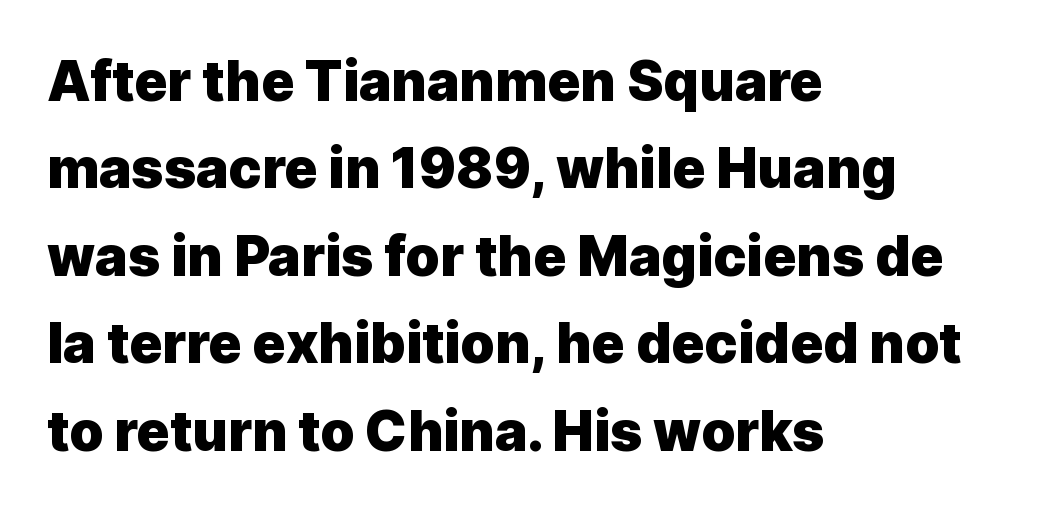
Q: Is the text bold? A: Yes.
Q: Is the text italic (slanted)? A: No, it is upright.
Q: Is the typeface a serif or a sans-serif typeface? A: Sans-serif.
Q: Is the text underlined? A: No.
Q: How is the paragraph aligned? A: Left-aligned.
Q: Is the spacing between letters normal or unusually wide? A: Normal.
Q: Is the spacing between lines tight, normal or loose? A: Normal.
Q: Width (condensed, normal, or wide)? A: Normal.
Q: x-height? A: Medium.
Q: Monospaced? A: No.
